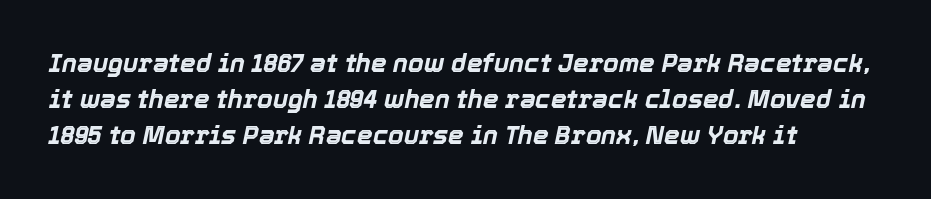
Q: Is the text bold? A: Yes.
Q: Is the text italic (slanted)? A: Yes, it leans right by about 12 degrees.
Q: Is the text underlined? A: No.
Q: How is the paragraph aligned? A: Left-aligned.
Q: Is the spacing between letters normal or unusually wide? A: Normal.
Q: Is the spacing between lines tight, normal or loose? A: Normal.
